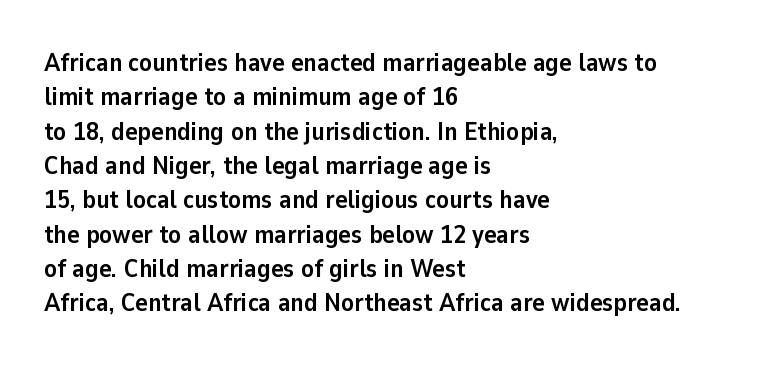
Words appear dense and cohesive because spacing is normal. Typeset ragged right — the left edge is the straight one. This sample keeps an unexceptional amount of space between lines. A clean baseline with only descenders dipping below it. Notice how thick the strokes are: this is what a full bold looks like. This is the regular roman posture of the typeface.
